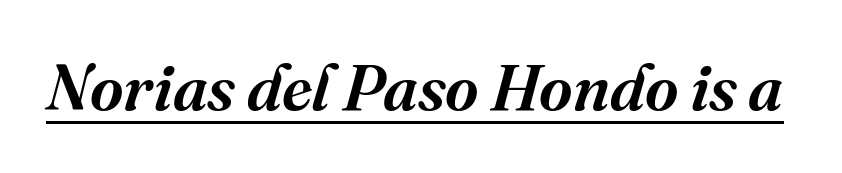
The image shows 65 px serif type, italic (leaning right); set normal letter spacing, underlined; medium stroke contrast and a medium x-height.
